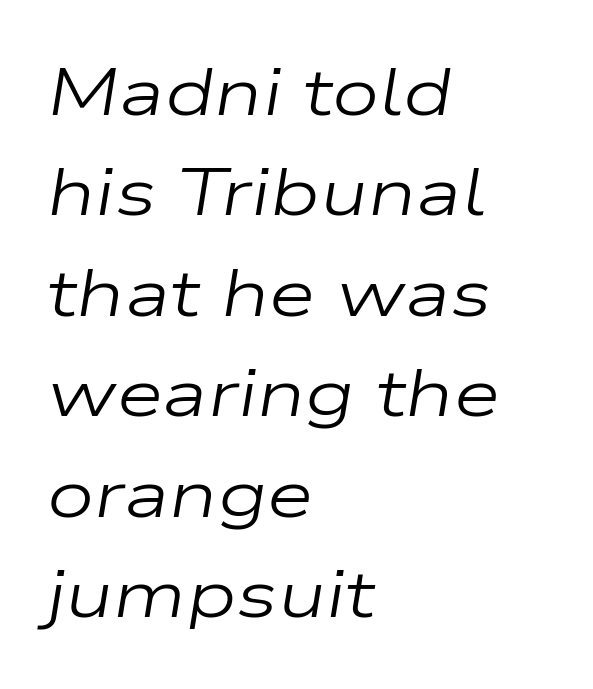
The image shows 67 px regular-weight, wide type, italic (leaning right); set left-aligned, normal line spacing (1.5x), normal letter spacing, not underlined; low stroke contrast and a medium x-height.
